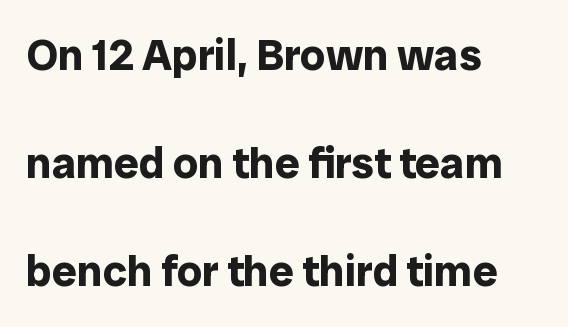
Unlike a traditional serif, this face leaves its strokes unadorned. Is there much room between lines? Yes — plenty of vertical air separates them. Quick note: underline off. How heavy is the stroke? Heavy — this is a bold. Honestly, the letter spacing is just normal — you wouldn't notice it.
